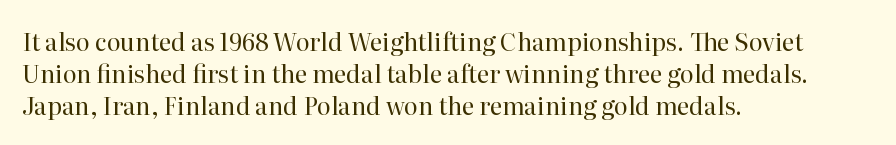
{"italic": "no", "bold": "no", "underline": "no", "align": "left", "line_spacing": "normal", "line_spacing_ratio": 1.33, "letter_spacing": "normal", "letter_spacing_em": 0.0, "glyph_px": 24}
